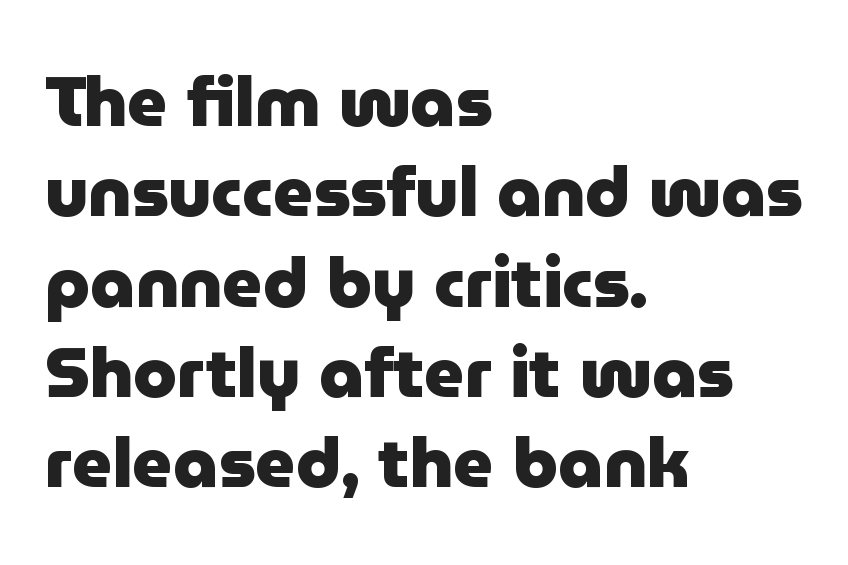
The image shows 70 px heavy sans-serif type, upright; set left-aligned, normal line spacing (1.29x), normal letter spacing, not underlined; low stroke contrast and a medium x-height.
